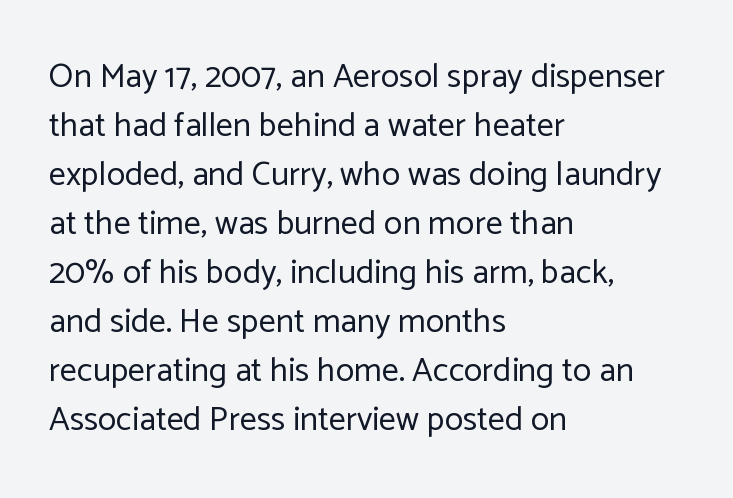
The image shows 34 px regular-weight sans-serif type, upright; set left-aligned, normal line spacing (1.44x), normal letter spacing, not underlined; low stroke contrast and a medium x-height.
